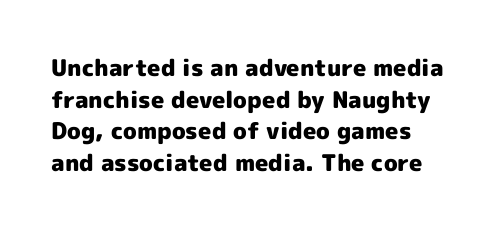
Q: Is the text bold? A: Yes.
Q: Is the text italic (slanted)? A: No, it is upright.
Q: Is the text underlined? A: No.
Q: Is the spacing between letters normal or unusually wide? A: Normal.
Q: Is the spacing between lines tight, normal or loose? A: Normal.
